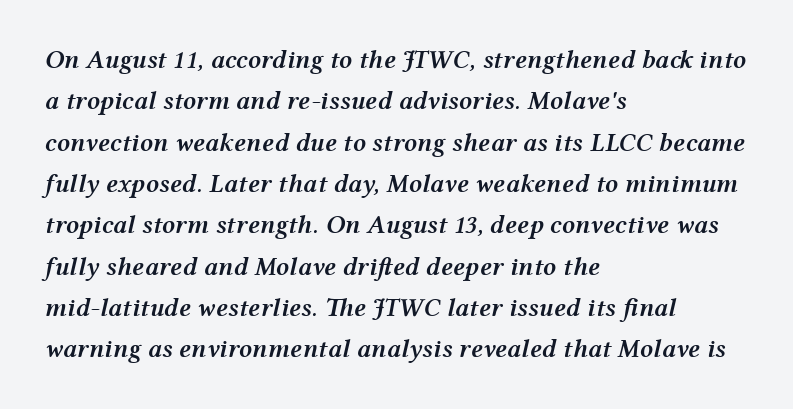
Q: Is the text bold? A: Semi-bold.
Q: Is the text italic (slanted)? A: Yes, it leans right by about 12 degrees.
Q: Is the text underlined? A: No.
Q: How is the paragraph aligned? A: Left-aligned.
Q: Is the spacing between letters normal or unusually wide? A: Normal.
Q: Is the spacing between lines tight, normal or loose? A: Normal.
